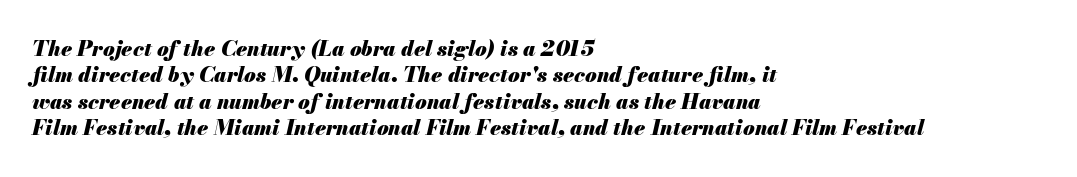
The image shows 21 px bold type, italic (leaning right); set left-aligned, normal line spacing (1.26x), normal letter spacing, not underlined.
